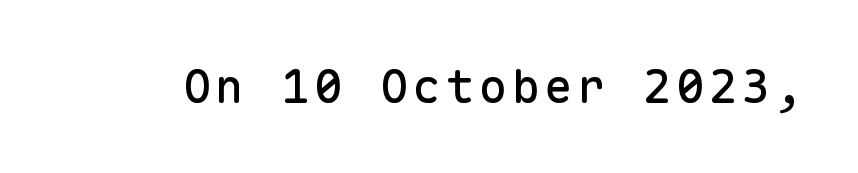
{"serif": "no", "italic": "no", "width": "normal", "stroke_contrast": "low", "x_height": "medium", "monospaced": "yes", "underline": "no", "glyph_px": 47}
